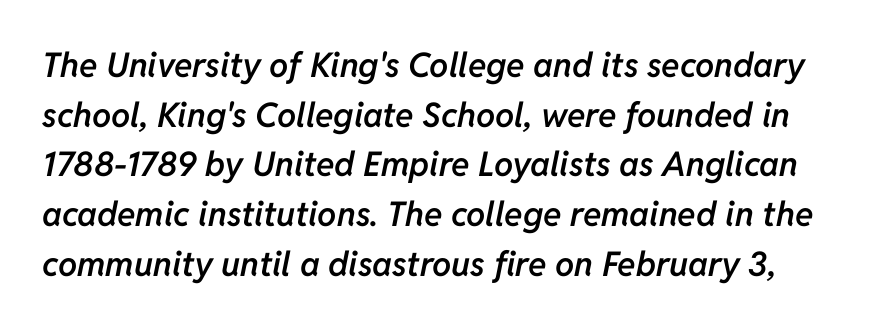
Q: Is the text bold? A: Semi-bold.
Q: Is the text italic (slanted)? A: Yes, it leans right by about 11 degrees.
Q: Is the text underlined? A: No.
Q: Is the spacing between letters normal or unusually wide? A: Normal.
Q: Is the spacing between lines tight, normal or loose? A: Normal.
Q: Width (condensed, normal, or wide)? A: Normal.
Q: Stroke contrast? A: Low.
Q: x-height? A: Medium.
Q: Monospaced? A: No.
